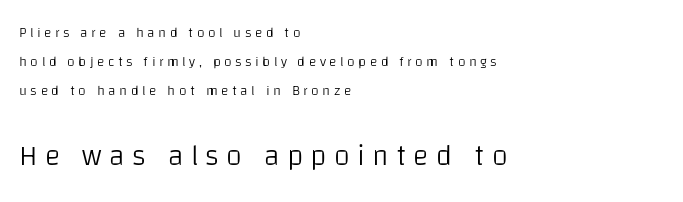
Has an underline been added? It has not. The block of text is sparse from top to bottom, with ample space between rows. Weight: regular or lighter. Every row of glyphs begins at an identical x-position on the left. The letterforms stand isolated, each surrounded by extra space.
